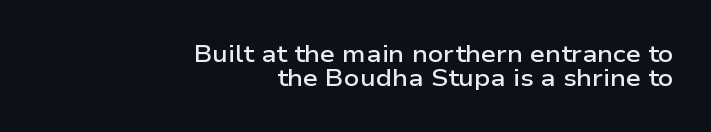
Q: Is the text bold? A: Semi-bold.
Q: Is the text italic (slanted)? A: No, it is upright.
Q: Is the text underlined? A: No.
Q: How is the paragraph aligned? A: Right-aligned.
Q: Is the spacing between letters normal or unusually wide? A: Normal.
Q: Is the spacing between lines tight, normal or loose? A: Tight.
